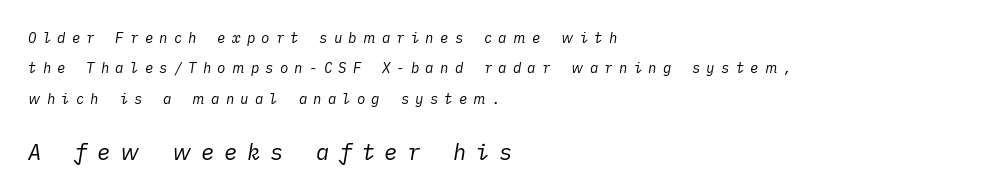
Horizontal alignment here is leftward, the default for most running prose. The rendering uses a large line-height, opening up the rows. The rendering applies a slant to the glyphs. The cut favours lightness, reaching ordinary text weight at its darkest. What stands out about the letter spacing? Its width — letters are far apart.
